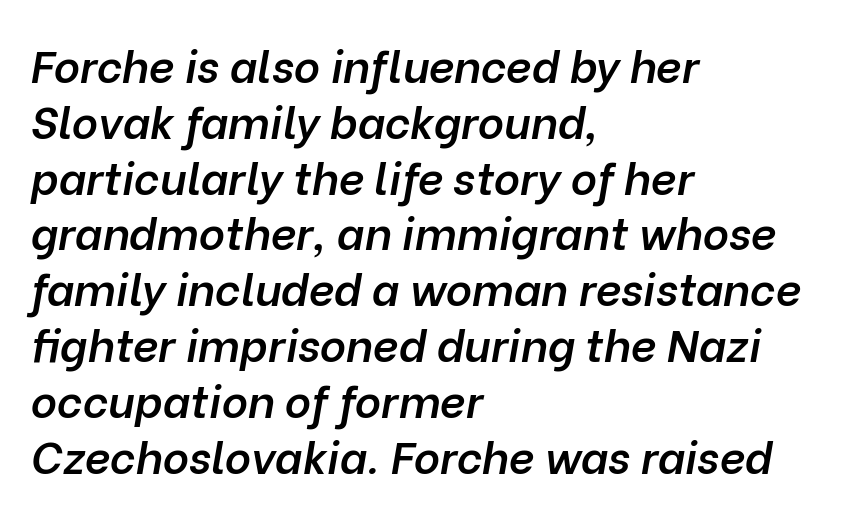
The image shows 45 px semibold type, italic (leaning right); set left-aligned, line spacing 1.24x, normal letter spacing, not underlined; low stroke contrast and a medium x-height.
